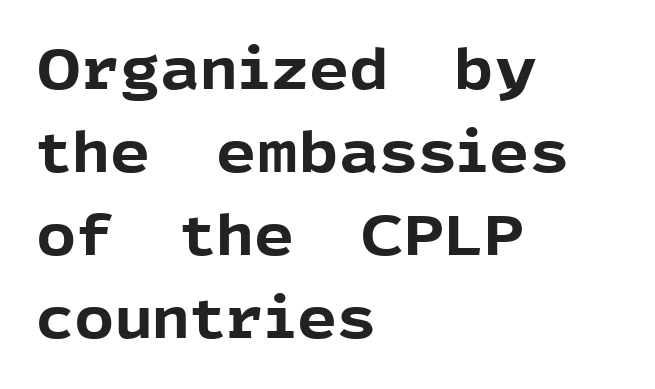
The paragraph has a hard left edge and a soft right edge. A typesetter would mark this as roman, not italic. Tracking here is standard; glyphs follow each other at the usual distance. Is this a sans? Yes — the strokes have no serifs.
